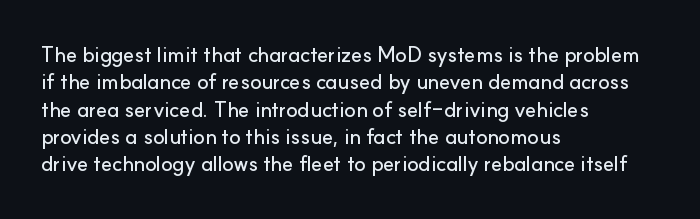
You could call the tracking neutral — neither tight nor loose. Honestly, there is no underline to notice here at all. This is roman type, the default non-slanted kind. Compared with a centered layout, this one pins lines to the left instead. Interline gaps are of average width in this sample.
